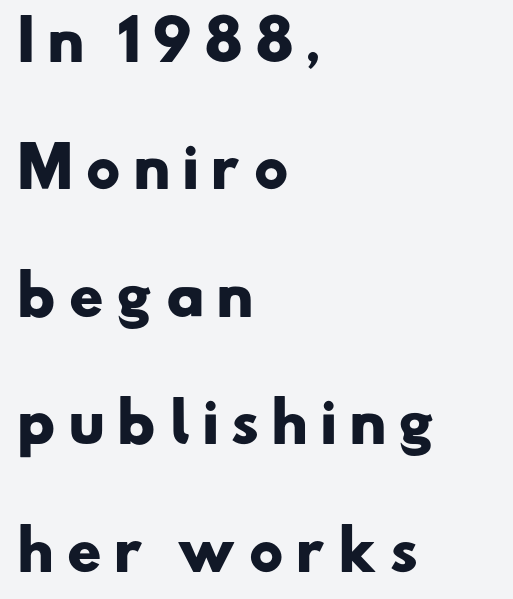
{"serif": "no", "bold": "yes", "weight": "heavy", "width": "wide", "stroke_contrast": "low", "x_height": "small", "monospaced": "no", "underline": "no", "align": "left", "line_spacing": "loose", "line_spacing_ratio": 2.36, "letter_spacing": "wide", "letter_spacing_em": 0.21, "glyph_px": 54}
